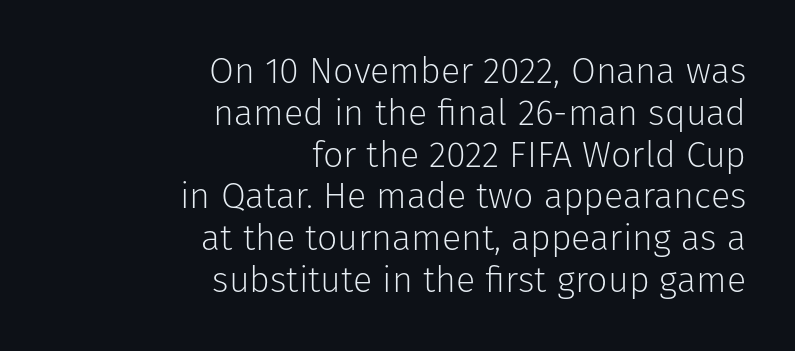
Q: Is the text bold? A: No.
Q: Is the text italic (slanted)? A: No, it is upright.
Q: Is the typeface a serif or a sans-serif typeface? A: Sans-serif.
Q: Is the text underlined? A: No.
Q: How is the paragraph aligned? A: Right-aligned.
Q: Is the spacing between letters normal or unusually wide? A: Normal.
Q: Width (condensed, normal, or wide)? A: Normal.
Q: Stroke contrast? A: Low.
Q: x-height? A: Medium.
Q: Monospaced? A: No.
